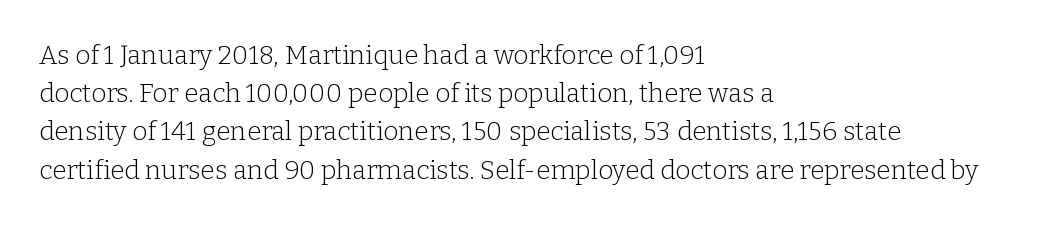
The image shows 26 px text type, upright; set left-aligned, normal line spacing (1.47x), normal letter spacing, not underlined.
